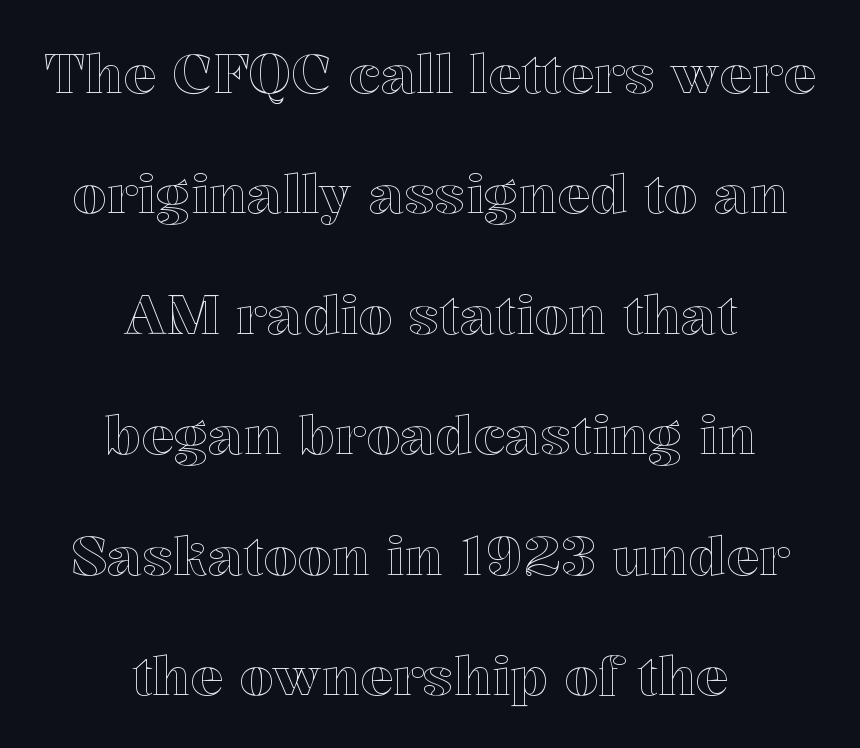
Q: Is the text italic (slanted)? A: No, it is upright.
Q: Is the text underlined? A: No.
Q: How is the paragraph aligned? A: Centered.
Q: Is the spacing between letters normal or unusually wide? A: Normal.
Q: Is the spacing between lines tight, normal or loose? A: Loose.
Q: Width (condensed, normal, or wide)? A: Normal.
Q: x-height? A: Medium.
Q: Monospaced? A: No.
